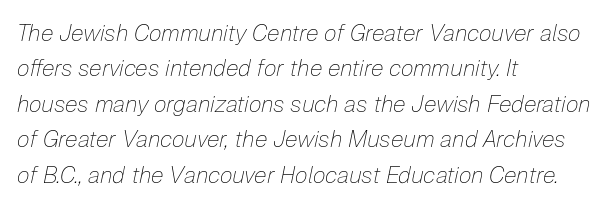
Q: Is the text bold? A: No.
Q: Is the text italic (slanted)? A: Yes, it leans right by about 12 degrees.
Q: Is the text underlined? A: No.
Q: How is the paragraph aligned? A: Left-aligned.
Q: Is the spacing between letters normal or unusually wide? A: Normal.
Q: Is the spacing between lines tight, normal or loose? A: Normal.
